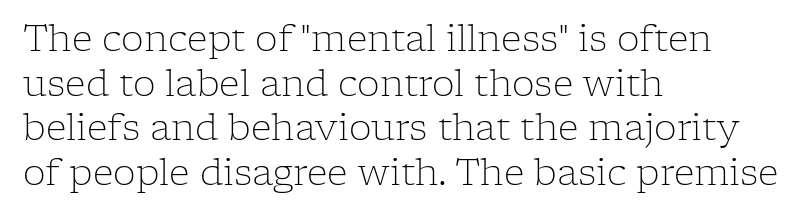
Does the lettering tilt? It doesn't — this is upright. The rendering uses natural spacing where letterforms have individual widths. No extra tracking has been applied to these lines. Typographically, this falls in the serif category.
